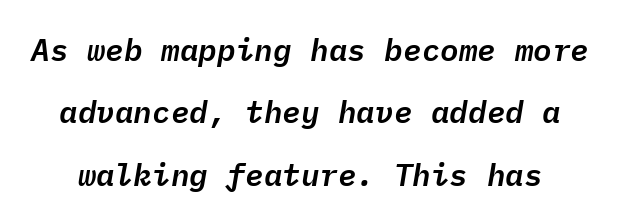
The image shows 31 px text type, italic (leaning right), monospaced; set loose line spacing (2.01x), normal letter spacing, not underlined; low stroke contrast and a medium x-height.
